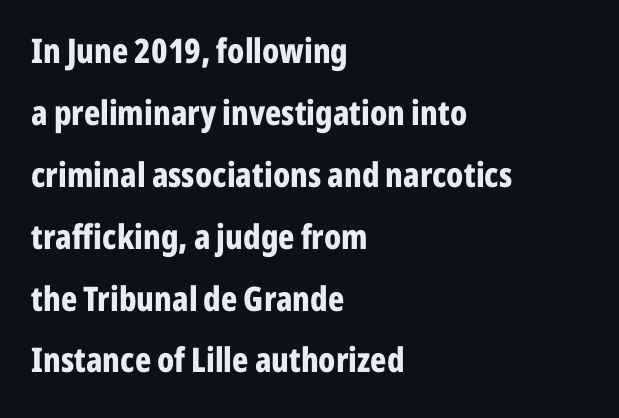
{"serif": "no", "italic": "no", "bold": "yes", "weight": "bold", "width": "condensed", "stroke_contrast": "low", "x_height": "medium", "monospaced": "no", "underline": "no", "align": "left", "line_spacing_ratio": 1.82, "letter_spacing": "normal", "letter_spacing_em": 0.0, "glyph_px": 34}
